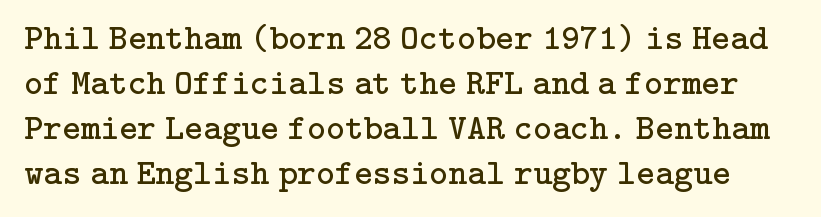
{"serif": "yes", "italic": "no", "bold": "no", "weight": "regular", "width": "normal", "stroke_contrast": "low", "x_height": "medium", "underline": "no", "line_spacing": "normal", "line_spacing_ratio": 1.25, "letter_spacing": "normal", "letter_spacing_em": 0.0, "glyph_px": 36}
